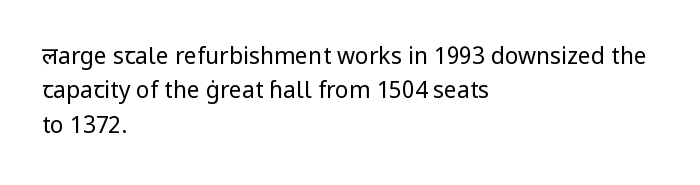
Observe the ordinary spacing: letters are neighbours, not strangers. Only glyphs here, with clear space below each row. Honestly, the row spacing looks completely unremarkable. No letter is thick-stroked: the sample isn't bold.
